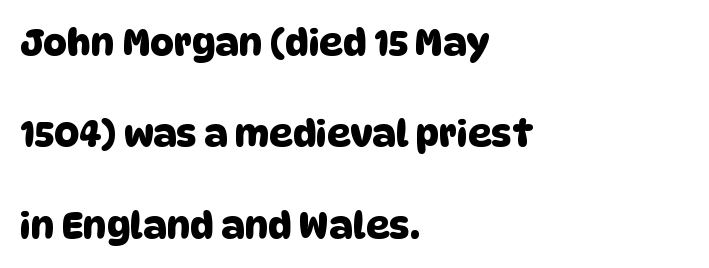
Q: Is the typeface a serif or a sans-serif typeface? A: Sans-serif.
Q: Is the text underlined? A: No.
Q: How is the paragraph aligned? A: Left-aligned.
Q: Is the spacing between letters normal or unusually wide? A: Normal.
Q: Is the spacing between lines tight, normal or loose? A: Loose.
Q: Width (condensed, normal, or wide)? A: Normal.
Q: Stroke contrast? A: Low.
Q: x-height? A: Large.
Q: Monospaced? A: No.
